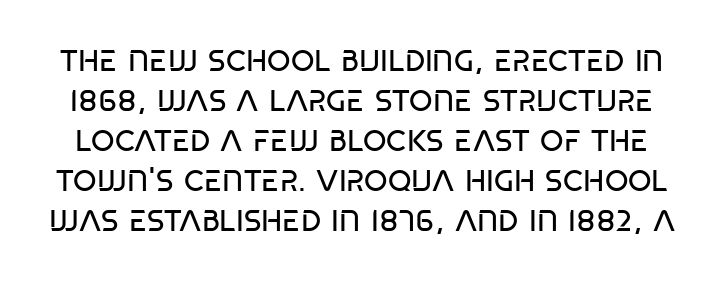
Q: Is the text bold? A: No.
Q: Is the text italic (slanted)? A: No, it is upright.
Q: Is the typeface a serif or a sans-serif typeface? A: Sans-serif.
Q: Is the text underlined? A: No.
Q: Is the spacing between letters normal or unusually wide? A: Normal.
Q: Is the spacing between lines tight, normal or loose? A: Normal.
Q: Width (condensed, normal, or wide)? A: Condensed.
Q: Stroke contrast? A: Low.
Q: x-height? A: Large.
Q: Monospaced? A: No.
